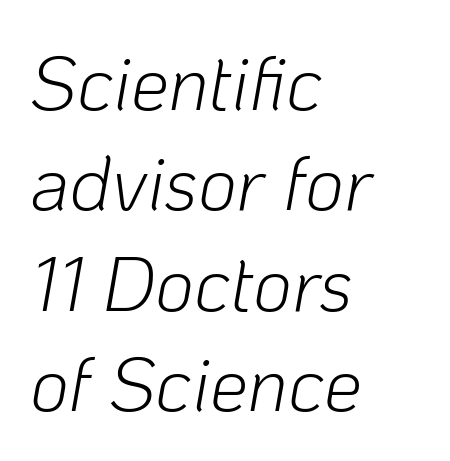
Proportional: the letters do not fall into vertical columns. Observe the lean: these are italic letterforms. Quick note: underline off. The font is comparable to plain body text, perhaps lighter.
